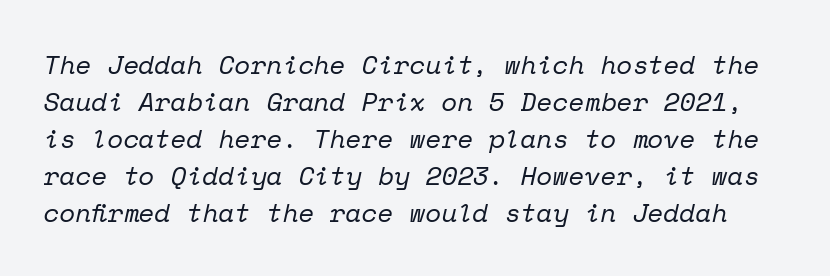
{"italic": "yes", "lean": "right", "slant_degrees": 12, "bold": "no", "underline": "no", "line_spacing": "normal", "line_spacing_ratio": 1.42, "letter_spacing": "normal", "letter_spacing_em": 0.0, "glyph_px": 26}
